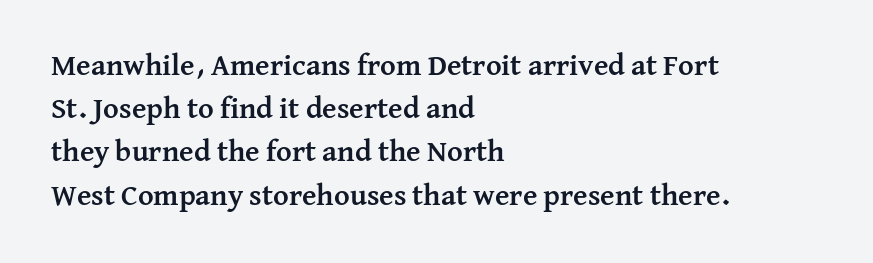
The string is rendered with underlining switched off. Are there feet on the stems? There are — it's a serif. How would I describe the line gaps? Plain and ordinary. It's the straight-up-and-down kind of type.
